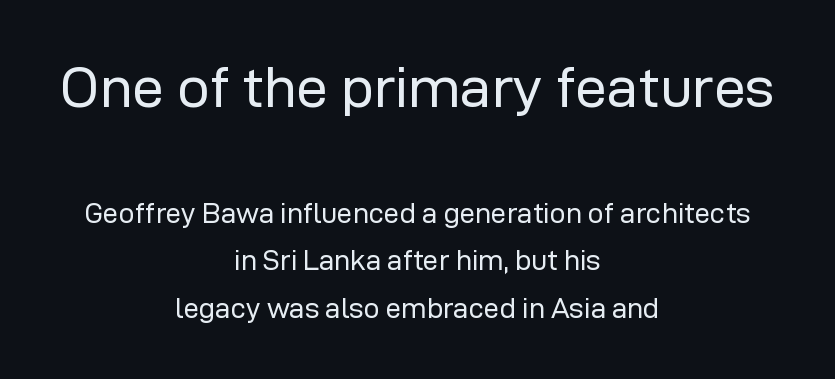
Classification — sans serif. Default kerning and tracking; the words read as compact shapes. Counters stay open thanks to moderate or lighter strokes. Rows of type keep a routine distance in the vertical direction. Here the first block reads like a headline and the second like body copy.
